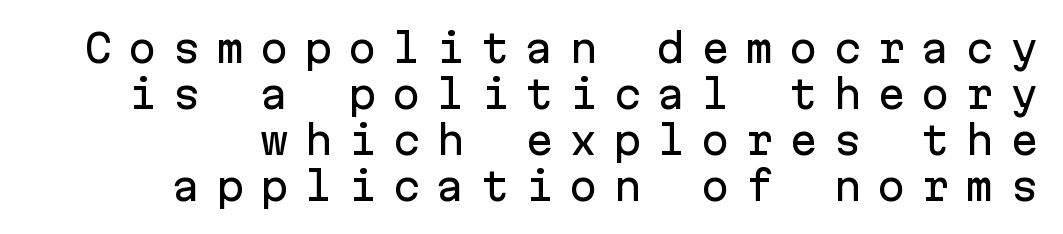
{"serif": "no", "italic": "no", "width": "normal", "stroke_contrast": "low", "x_height": "medium", "monospaced": "yes", "underline": "no", "line_spacing_ratio": 1.21, "letter_spacing": "wide", "letter_spacing_em": 0.41, "glyph_px": 38}
